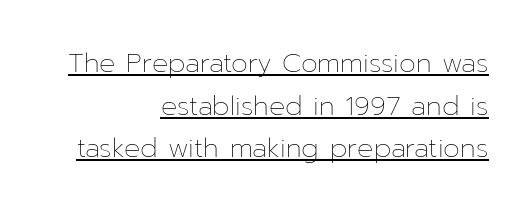
{"italic": "no", "bold": "no", "underline": "yes", "align": "right", "line_spacing": "normal", "line_spacing_ratio": 1.58, "letter_spacing": "normal", "letter_spacing_em": 0.0, "glyph_px": 27}
